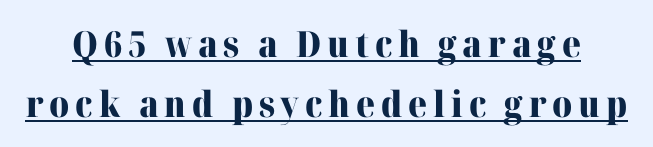
Q: Is the text bold? A: Yes.
Q: Is the text italic (slanted)? A: No, it is upright.
Q: Is the typeface a serif or a sans-serif typeface? A: Serif.
Q: Is the text underlined? A: Yes.
Q: Is the spacing between lines tight, normal or loose? A: Normal.
Q: Width (condensed, normal, or wide)? A: Normal.
Q: Stroke contrast? A: High.
Q: x-height? A: Medium.
Q: Monospaced? A: No.
